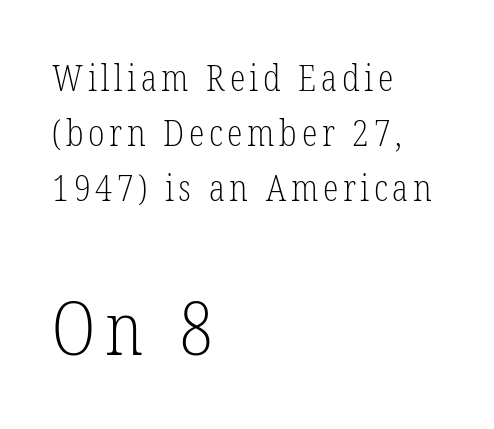
{"serif": "yes", "italic": "no", "bold": "no", "weight": "light", "width": "condensed", "stroke_contrast": "low", "x_height": "medium", "monospaced": "no", "underline": "no", "align": "left", "line_spacing": "normal", "line_spacing_ratio": 1.53, "larger_block": "second", "size_ratio": 2.03, "glyph_px": 73}
